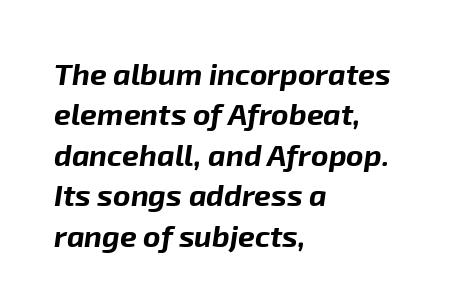
The image shows 30 px bold type, italic (leaning right); set left-aligned, normal line spacing (1.35x), normal letter spacing, not underlined; low stroke contrast and a medium x-height.
